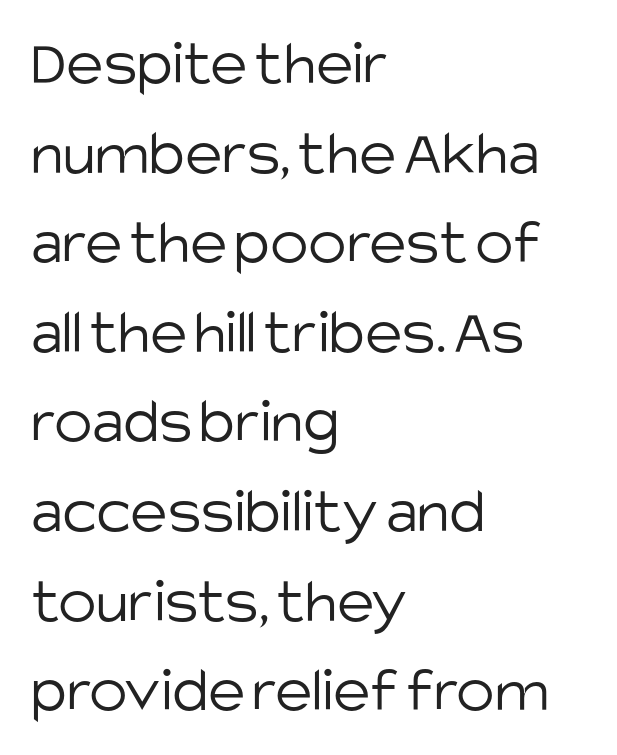
Q: Is the text bold? A: No.
Q: Is the text italic (slanted)? A: No, it is upright.
Q: Is the typeface a serif or a sans-serif typeface? A: Sans-serif.
Q: Is the text underlined? A: No.
Q: How is the paragraph aligned? A: Left-aligned.
Q: Is the spacing between letters normal or unusually wide? A: Normal.
Q: Is the spacing between lines tight, normal or loose? A: Normal.
Q: Width (condensed, normal, or wide)? A: Normal.
Q: Stroke contrast? A: Low.
Q: x-height? A: Large.
Q: Monospaced? A: No.
